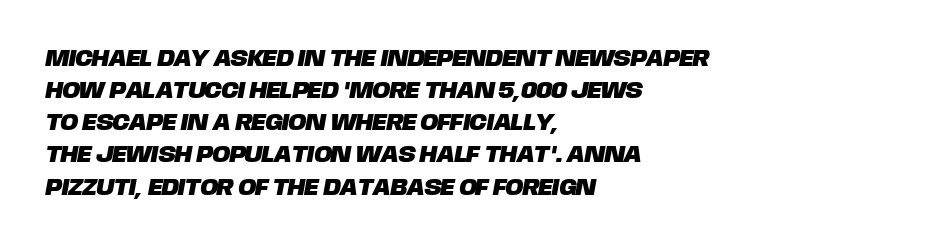
{"underline": "no", "align": "left", "line_spacing": "normal", "line_spacing_ratio": 1.34, "letter_spacing": "normal", "letter_spacing_em": 0.0, "glyph_px": 24}
